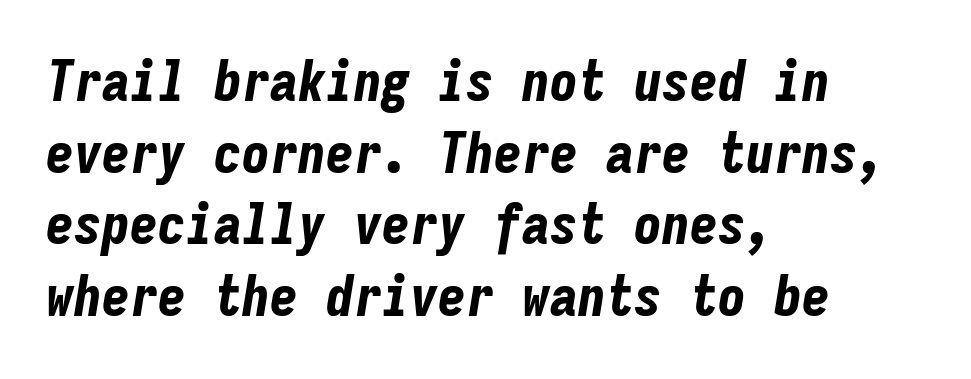
{"italic": "yes", "lean": "right", "slant_degrees": 9, "bold": "yes", "weight": "bold", "width": "condensed", "stroke_contrast": "low", "x_height": "medium", "monospaced": "yes", "underline": "no", "align": "left", "line_spacing": "normal", "line_spacing_ratio": 1.28, "letter_spacing": "normal", "letter_spacing_em": 0.0, "glyph_px": 56}
